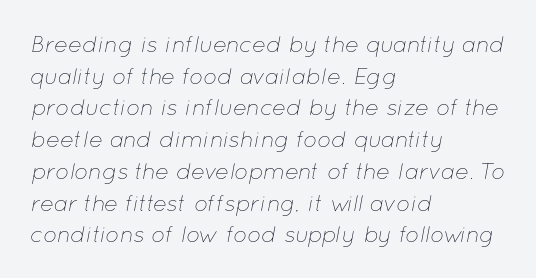
Emphasis-style slanted type is in use. Each line starts at the same left margin while the right side varies. Words float on clear page, feet unadorned. The block of text has a typical density, with ordinary space between rows. The horizontal fit of the characters is conventional and even. Stem width sits at or under what a default text font uses.
